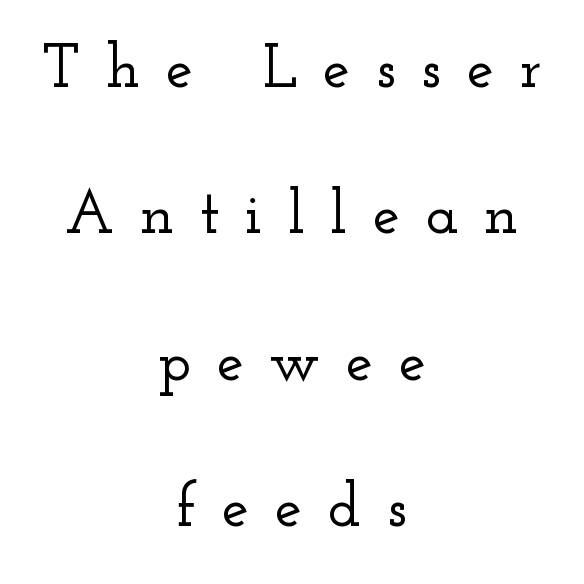
{"serif": "yes", "italic": "no", "width": "wide", "stroke_contrast": "low", "x_height": "small", "monospaced": "no", "underline": "no", "align": "center", "line_spacing": "loose", "line_spacing_ratio": 2.4, "letter_spacing": "wide", "letter_spacing_em": 0.42, "glyph_px": 61}
